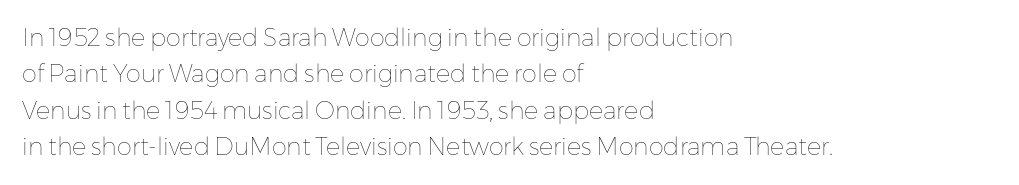
Q: Is the text bold? A: No.
Q: Is the text italic (slanted)? A: No, it is upright.
Q: Is the text underlined? A: No.
Q: How is the paragraph aligned? A: Left-aligned.
Q: Is the spacing between letters normal or unusually wide? A: Normal.
Q: Is the spacing between lines tight, normal or loose? A: Normal.
